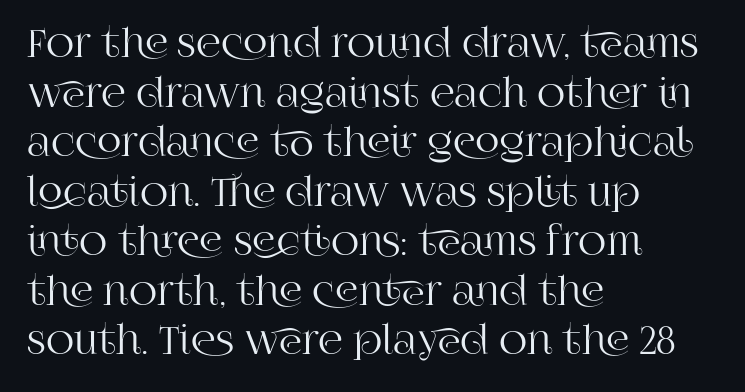
The image shows 39 px serif type, upright; set left-aligned, normal line spacing (1.27x), normal letter spacing, not underlined; high stroke contrast and a large x-height.
